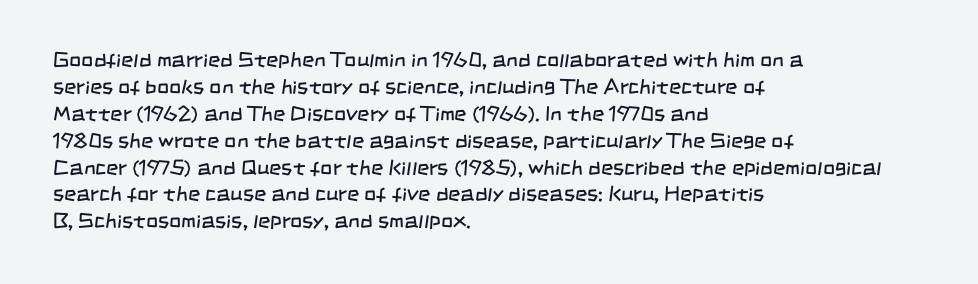
The image shows 21 px text type; set left-aligned, normal line spacing (1.28x), normal letter spacing, not underlined.
